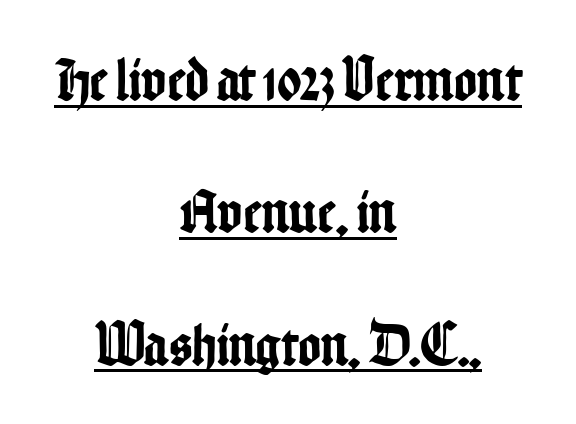
Q: Is the text italic (slanted)? A: No, it is upright.
Q: Is the typeface a serif or a sans-serif typeface? A: Sans-serif.
Q: Is the text underlined? A: Yes.
Q: How is the paragraph aligned? A: Centered.
Q: Is the spacing between letters normal or unusually wide? A: Normal.
Q: Is the spacing between lines tight, normal or loose? A: Loose.
Q: Width (condensed, normal, or wide)? A: Condensed.
Q: Stroke contrast? A: Low.
Q: x-height? A: Medium.
Q: Monospaced? A: No.
